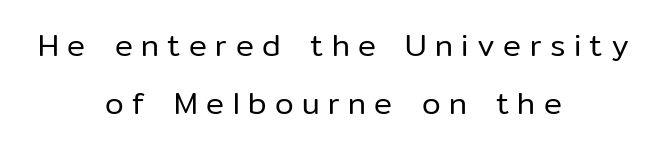
The image shows 30 px regular-weight sans-serif type, upright; set centered, loose line spacing (1.92x), unusually wide letter spacing (+0.28 em), not underlined; low stroke contrast and a medium x-height.
